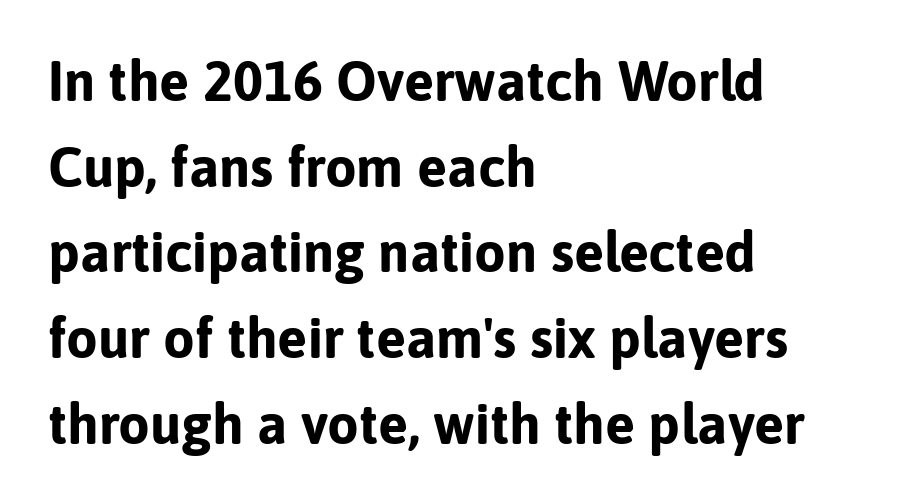
The image shows 56 px bold sans-serif type, upright; set left-aligned, normal line spacing (1.53x), normal letter spacing, not underlined; low stroke contrast and a medium x-height.
